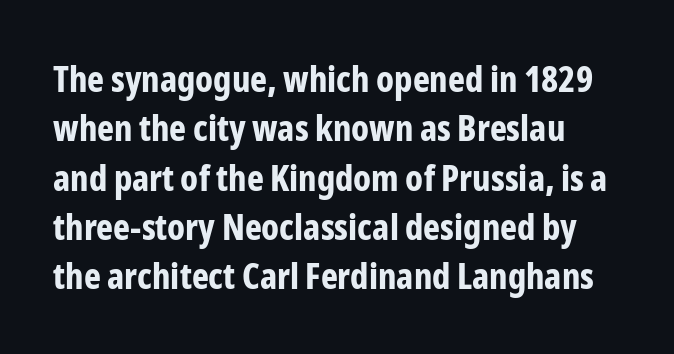
Q: Is the text bold? A: Yes.
Q: Is the text italic (slanted)? A: No, it is upright.
Q: Is the typeface a serif or a sans-serif typeface? A: Sans-serif.
Q: Is the text underlined? A: No.
Q: Is the spacing between letters normal or unusually wide? A: Normal.
Q: Is the spacing between lines tight, normal or loose? A: Normal.
Q: Width (condensed, normal, or wide)? A: Condensed.
Q: Stroke contrast? A: Low.
Q: x-height? A: Medium.
Q: Monospaced? A: No.
